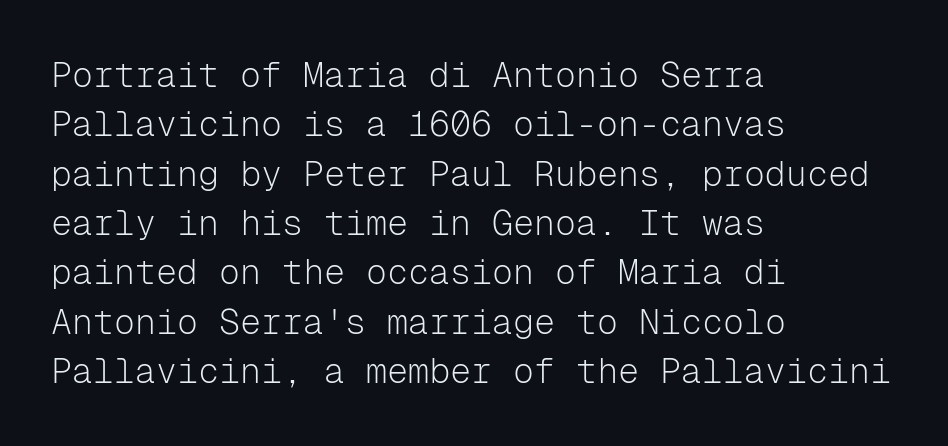
The image shows 35 px light sans-serif type, upright, monospaced; set left-aligned, normal line spacing (1.41x), normal letter spacing, not underlined; low stroke contrast and a medium x-height.
